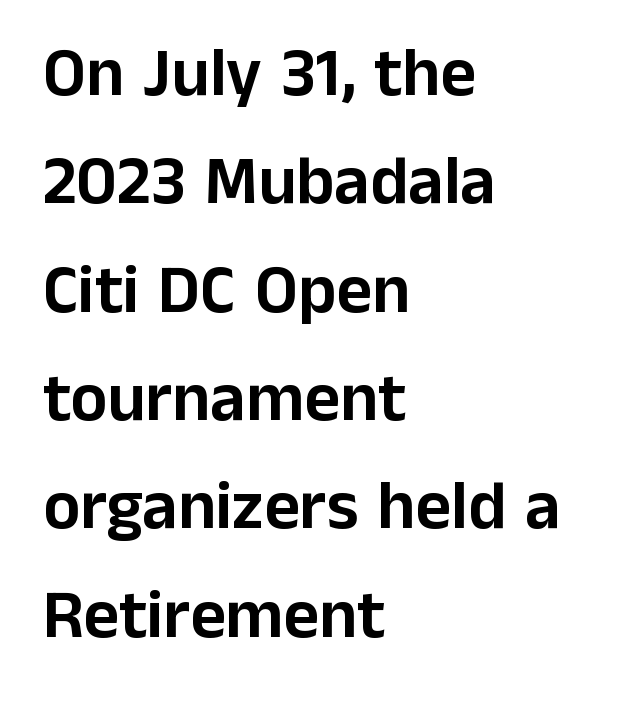
{"serif": "no", "italic": "no", "width": "normal", "stroke_contrast": "low", "x_height": "medium", "monospaced": "no", "underline": "no", "align": "left", "line_spacing": "normal", "line_spacing_ratio": 1.57, "letter_spacing": "normal", "letter_spacing_em": 0.0, "glyph_px": 69}
